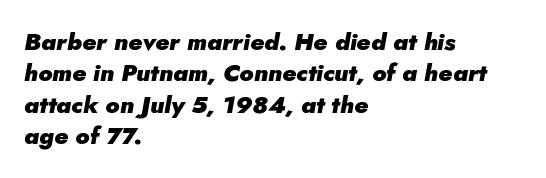
{"italic": "yes", "lean": "right", "slant_degrees": 5, "bold": "yes", "underline": "no", "align": "left", "line_spacing": "normal", "line_spacing_ratio": 1.31, "letter_spacing": "normal", "letter_spacing_em": 0.0, "glyph_px": 24}
